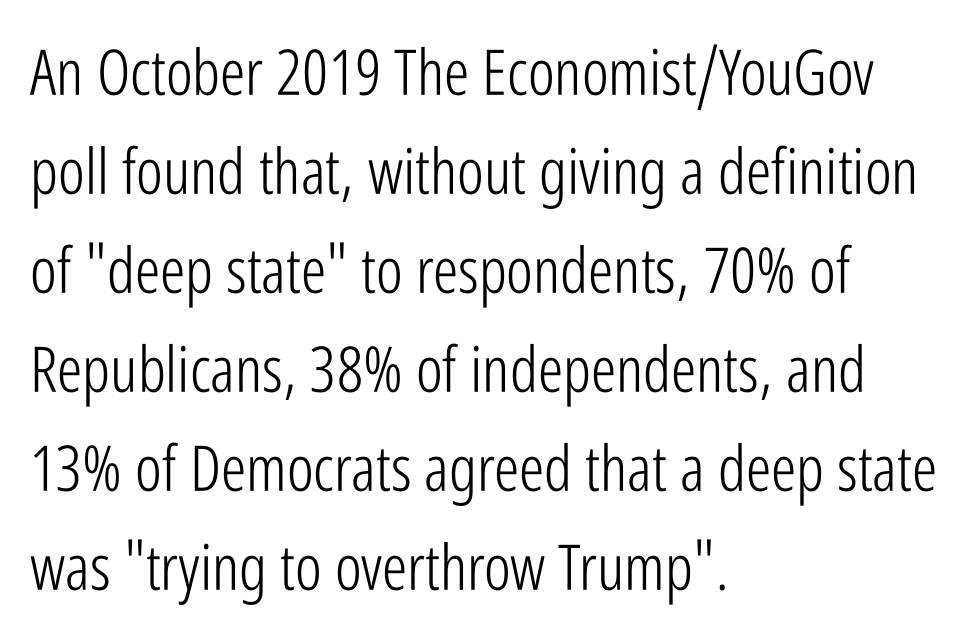
Q: Is the text bold? A: No.
Q: Is the text italic (slanted)? A: No, it is upright.
Q: Is the typeface a serif or a sans-serif typeface? A: Sans-serif.
Q: Is the text underlined? A: No.
Q: How is the paragraph aligned? A: Left-aligned.
Q: Is the spacing between letters normal or unusually wide? A: Normal.
Q: Is the spacing between lines tight, normal or loose? A: Normal.
Q: Width (condensed, normal, or wide)? A: Condensed.
Q: Stroke contrast? A: Low.
Q: x-height? A: Medium.
Q: Monospaced? A: No.
